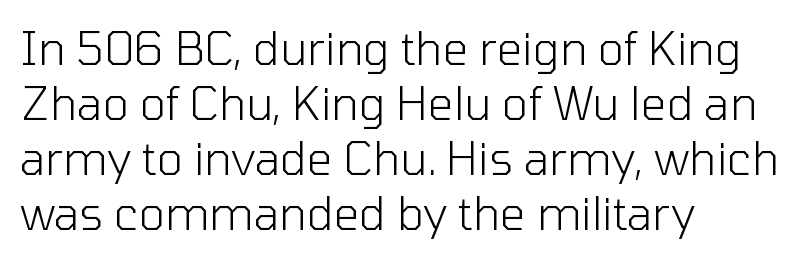
The image shows 45 px light sans-serif type, upright; set left-aligned, line spacing 1.22x, normal letter spacing, not underlined; low stroke contrast and a medium x-height.
